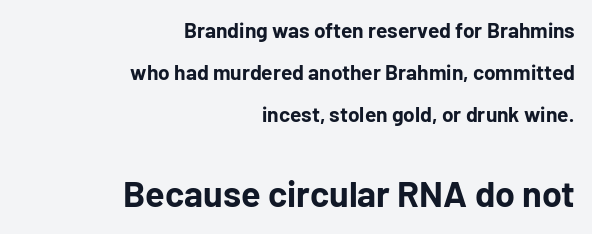
The baseline area is clear. Does the copy run flush right? Yes — the right margin is perfectly even. The designer dialed line spacing up above the default. The lettering holds an erect, upright posture throughout.
